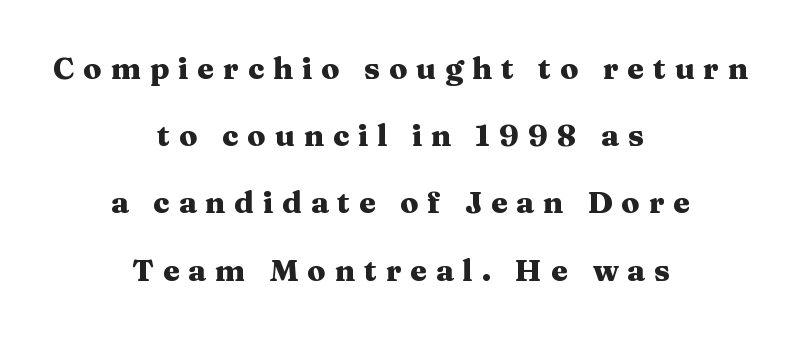
Line starts and ends both wander, symmetrically. Does the type have serifs? Yes, each stem ends in a small foot. Proportional: the letters do not fall into vertical columns. Widely set lines give the paragraph a tall, airy silhouette. Every stem runs plumb, perpendicular to the baseline.
